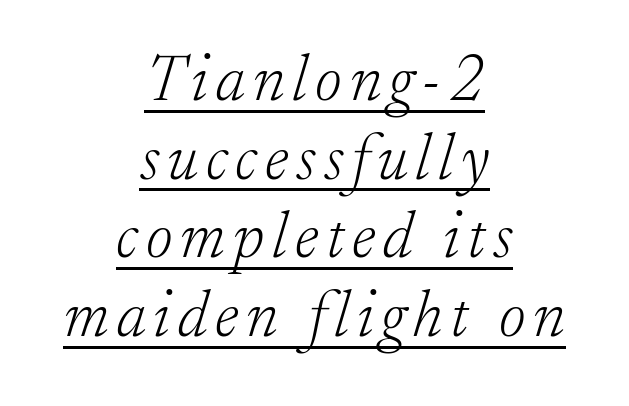
The image shows 65 px light serif type, italic (leaning right); set centered, line spacing 1.21x, underlined; low stroke contrast and a small x-height.
